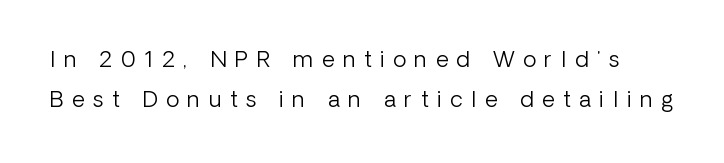
{"italic": "no", "bold": "no", "underline": "no", "line_spacing_ratio": 1.81, "letter_spacing": "wide", "letter_spacing_em": 0.39, "glyph_px": 22}
